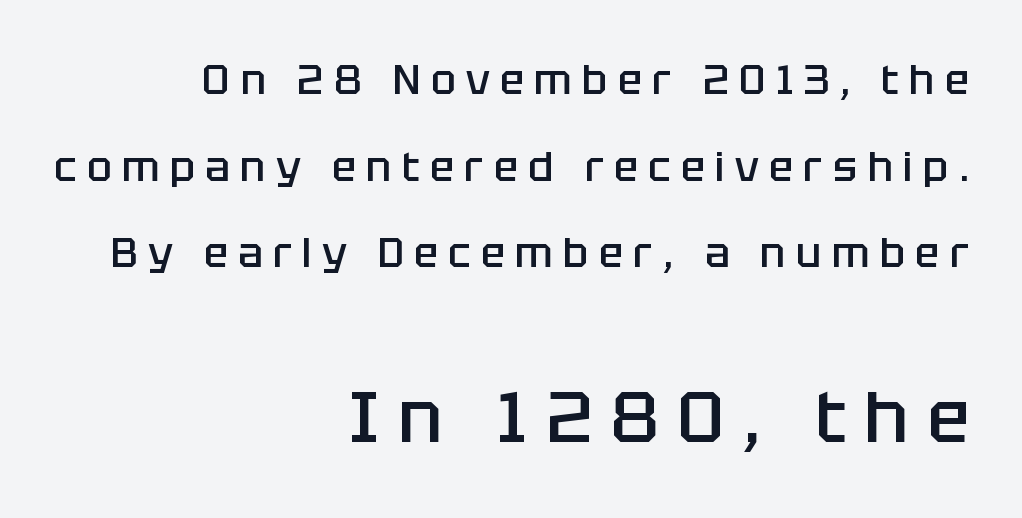
{"serif": "no", "italic": "no", "bold": "semi", "weight": "semibold", "width": "normal", "stroke_contrast": "low", "x_height": "large", "monospaced": "no", "underline": "no", "align": "right", "line_spacing": "loose", "line_spacing_ratio": 2.11, "letter_spacing": "wide", "letter_spacing_em": 0.25, "larger_block": "second", "size_ratio": 1.76, "glyph_px": 72}
